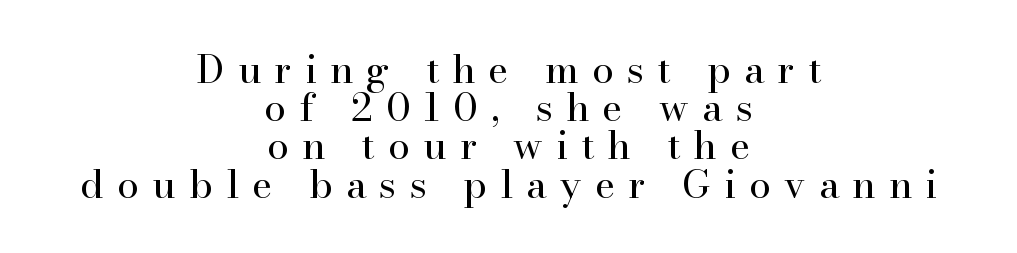
{"serif": "yes", "italic": "no", "bold": "no", "weight": "regular", "width": "normal", "stroke_contrast": "high", "x_height": "small", "monospaced": "no", "underline": "no", "align": "center", "line_spacing": "tight", "line_spacing_ratio": 0.98, "letter_spacing": "wide", "letter_spacing_em": 0.34, "glyph_px": 39}
